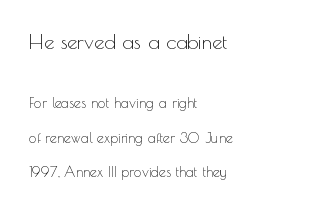
The image shows 20 px text type, upright; set left-aligned, loose line spacing (2.46x), normal letter spacing, not underlined; the first (top) block is 1.43x larger.
